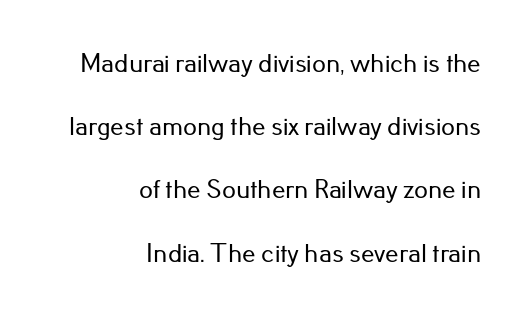
The image shows 27 px text type, upright; set right-aligned, loose line spacing (2.34x), normal letter spacing, not underlined.
